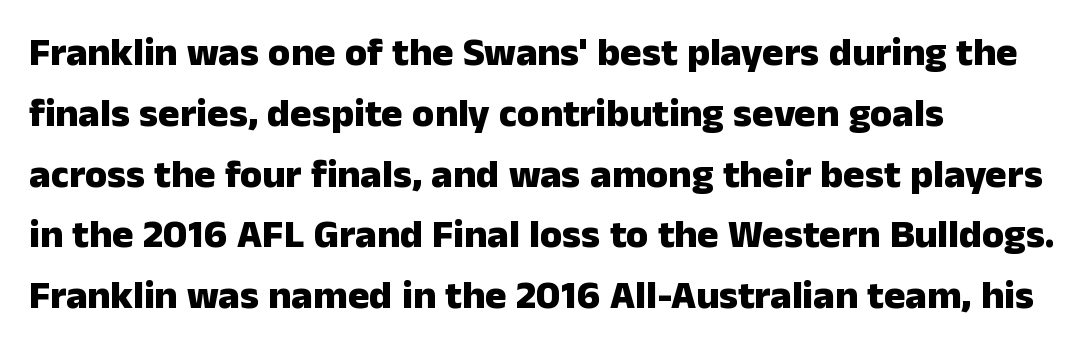
{"serif": "no", "italic": "no", "bold": "yes", "weight": "heavy", "width": "normal", "stroke_contrast": "low", "x_height": "medium", "monospaced": "no", "underline": "no", "align": "left", "line_spacing": "normal", "line_spacing_ratio": 1.52, "letter_spacing": "normal", "letter_spacing_em": 0.0, "glyph_px": 40}
